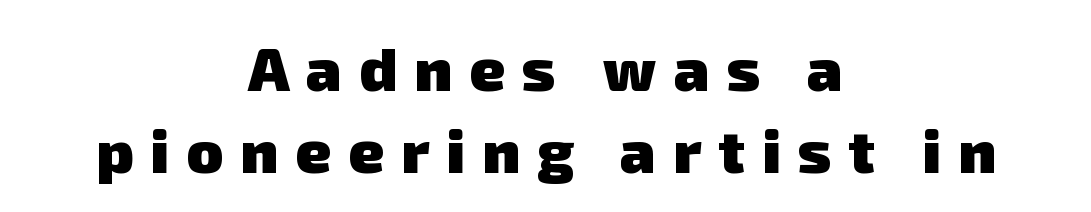
The image shows 61 px heavy sans-serif type; set centered, normal line spacing (1.34x), unusually wide letter spacing (+0.28 em), not underlined; low stroke contrast and a medium x-height.
